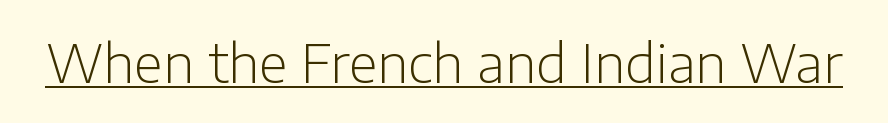
Q: Is the text bold? A: No.
Q: Is the text italic (slanted)? A: No, it is upright.
Q: Is the typeface a serif or a sans-serif typeface? A: Sans-serif.
Q: Is the text underlined? A: Yes.
Q: Is the spacing between letters normal or unusually wide? A: Normal.
Q: Width (condensed, normal, or wide)? A: Normal.
Q: Stroke contrast? A: Low.
Q: x-height? A: Medium.
Q: Monospaced? A: No.
